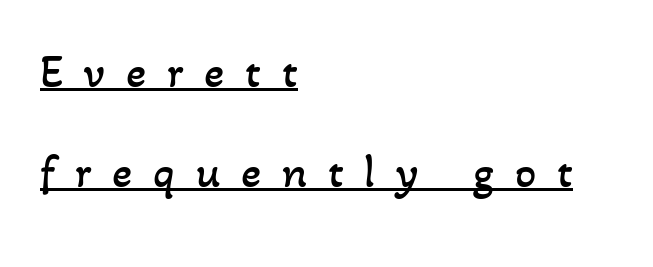
You could not count columns in this text — the font is proportionally spaced. One-word summary of the alignment: left. Reading down the column, the eye jumps a long way to each next line. You could only call the tracking loose — the letters float apart. Caption: lettering with a line underneath.
